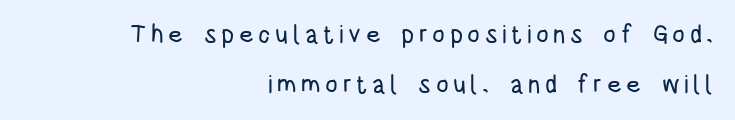
Q: Is the text italic (slanted)? A: No, it is upright.
Q: Is the text underlined? A: No.
Q: How is the paragraph aligned? A: Right-aligned.
Q: Is the spacing between lines tight, normal or loose? A: Loose.
